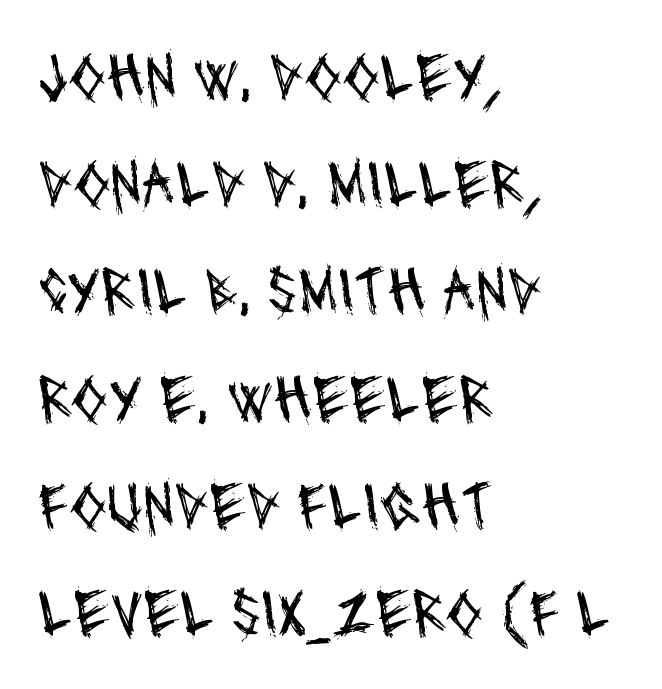
The image shows 67 px regular-weight, condensed sans-serif type; set left-aligned, normal line spacing (1.6x), normal letter spacing, not underlined; medium stroke contrast and a large x-height.
